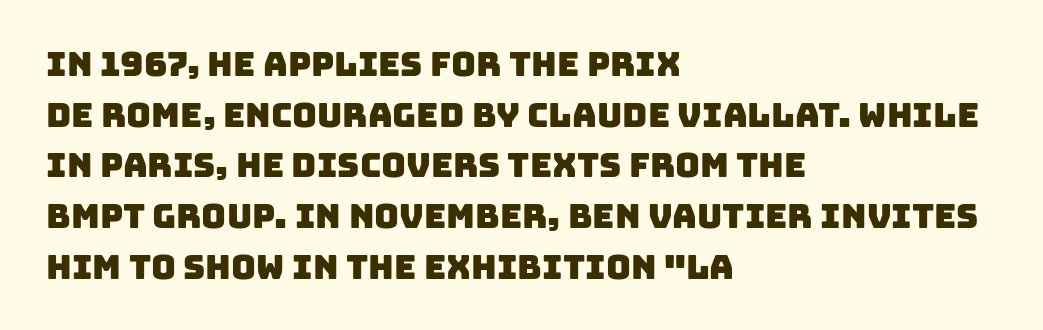
The image shows 34 px sans-serif type; set left-aligned, normal line spacing (1.49x), normal letter spacing, not underlined; low stroke contrast and a large x-height.
